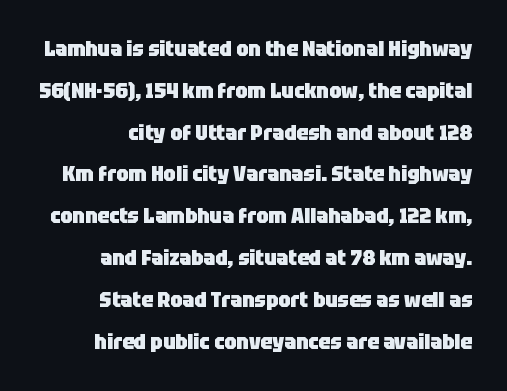
The image shows 21 px bold type, upright; set loose line spacing (1.99x), normal letter spacing, not underlined.
